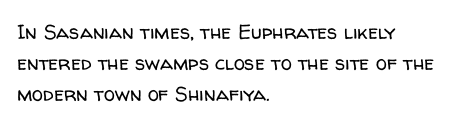
The image shows 20 px text type, upright; set left-aligned, normal line spacing (1.55x), normal letter spacing, not underlined.
